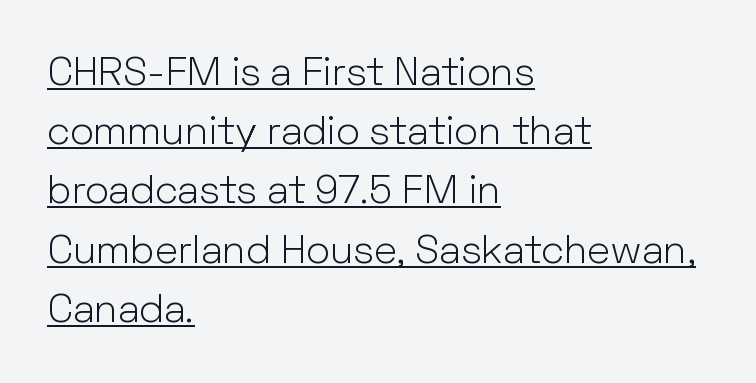
{"serif": "no", "italic": "no", "bold": "no", "weight": "light", "width": "normal", "stroke_contrast": "low", "x_height": "medium", "monospaced": "no", "underline": "yes", "align": "left", "line_spacing": "normal", "line_spacing_ratio": 1.48, "letter_spacing": "normal", "letter_spacing_em": 0.0, "glyph_px": 40}
